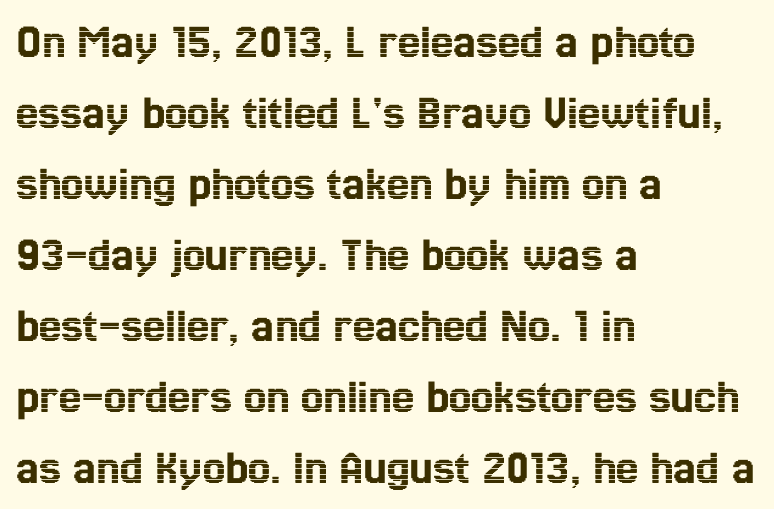
Italic: no, the glyphs are upright roman. Students, observe: this is what conventionally led text looks like. Does the copy run flush right? No — it runs flush left. Is the letter spacing exaggerated? No — it looks like the ordinary default. Note the varied advance widths — an 'i' is clearly narrower than an 'm'.
